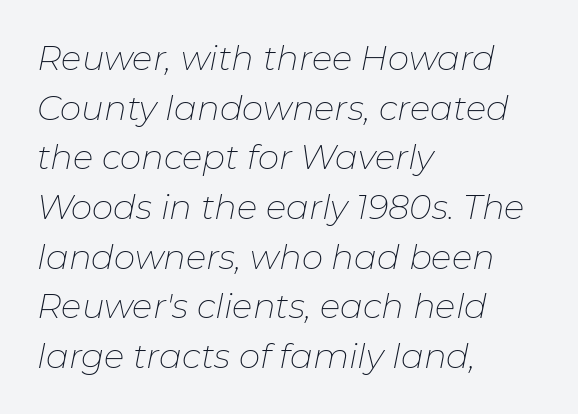
Q: Is the text bold? A: No.
Q: Is the text italic (slanted)? A: Yes, it leans right by about 11 degrees.
Q: Is the text underlined? A: No.
Q: How is the paragraph aligned? A: Left-aligned.
Q: Is the spacing between letters normal or unusually wide? A: Normal.
Q: Is the spacing between lines tight, normal or loose? A: Normal.
Q: Width (condensed, normal, or wide)? A: Normal.
Q: Stroke contrast? A: Low.
Q: x-height? A: Medium.
Q: Monospaced? A: No.
